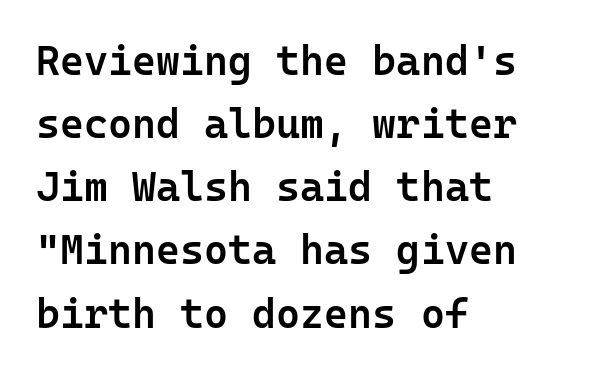
This sample has the even, mechanical cadence of fixed-width lettering. Moderately thickened strokes mark this as semibold type. Are there feet on the stems? There aren't — it's a sans. The rendering uses a moderate line-height, typical for paragraphs.
